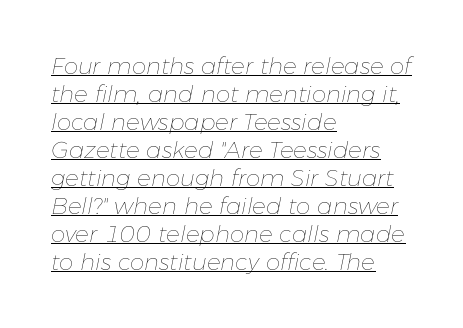
{"italic": "yes", "lean": "right", "slant_degrees": 11, "bold": "no", "underline": "yes", "align": "left", "line_spacing_ratio": 1.22, "letter_spacing": "normal", "letter_spacing_em": 0.0, "glyph_px": 23}
